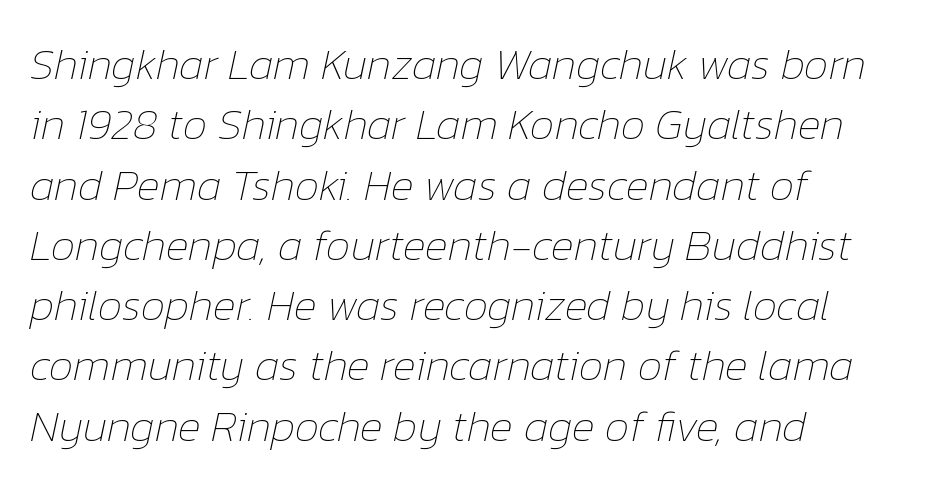
Q: Is the text bold? A: No.
Q: Is the text italic (slanted)? A: Yes, it leans right by about 12 degrees.
Q: Is the text underlined? A: No.
Q: How is the paragraph aligned? A: Left-aligned.
Q: Is the spacing between letters normal or unusually wide? A: Normal.
Q: Is the spacing between lines tight, normal or loose? A: Normal.
Q: Width (condensed, normal, or wide)? A: Normal.
Q: Stroke contrast? A: Low.
Q: x-height? A: Medium.
Q: Monospaced? A: No.
